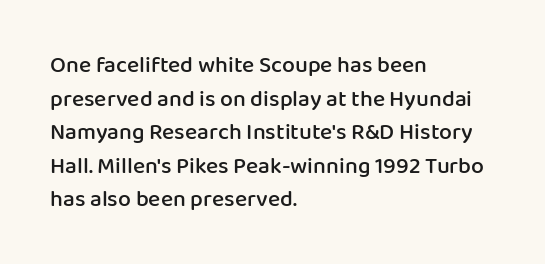
The image shows 23 px text type, upright; set left-aligned, normal line spacing (1.46x), normal letter spacing, not underlined.
